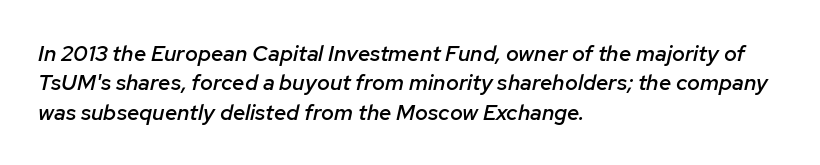
The image shows 22 px text type, italic (leaning right); set left-aligned, normal line spacing (1.33x), normal letter spacing, not underlined.
